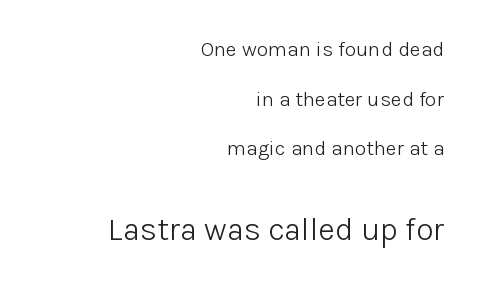
The image shows 32 px light sans-serif type, upright; set right-aligned, loose line spacing (2.36x), normal letter spacing, not underlined; the second (bottom) block is 1.52x larger; low stroke contrast and a medium x-height.
